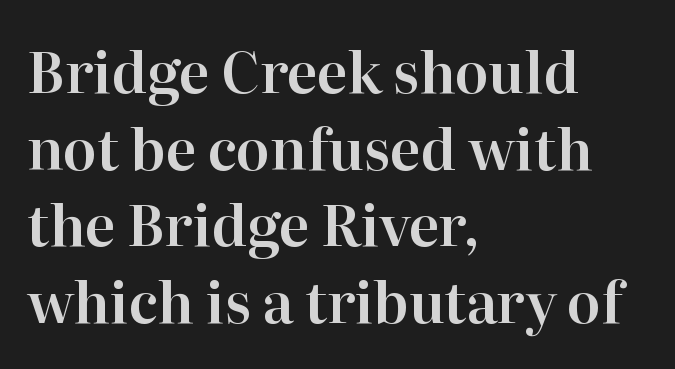
Q: Is the text italic (slanted)? A: No, it is upright.
Q: Is the typeface a serif or a sans-serif typeface? A: Serif.
Q: Is the text underlined? A: No.
Q: How is the paragraph aligned? A: Left-aligned.
Q: Is the spacing between letters normal or unusually wide? A: Normal.
Q: Is the spacing between lines tight, normal or loose? A: Normal.
Q: Width (condensed, normal, or wide)? A: Normal.
Q: Stroke contrast? A: High.
Q: x-height? A: Medium.
Q: Monospaced? A: No.
